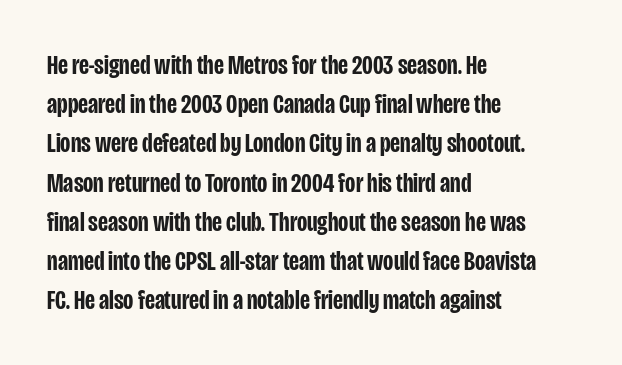
{"serif": "no", "italic": "no", "bold": "semi", "weight": "semibold", "width": "condensed", "stroke_contrast": "low", "x_height": "large", "monospaced": "no", "underline": "no", "align": "left", "line_spacing": "normal", "line_spacing_ratio": 1.4, "letter_spacing": "normal", "letter_spacing_em": 0.0, "glyph_px": 28}
